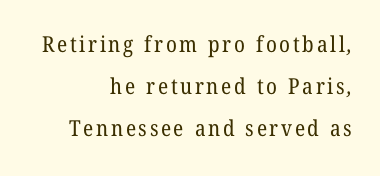
The image shows 22 px text type; set right-aligned, loose line spacing (1.91x), not underlined.
